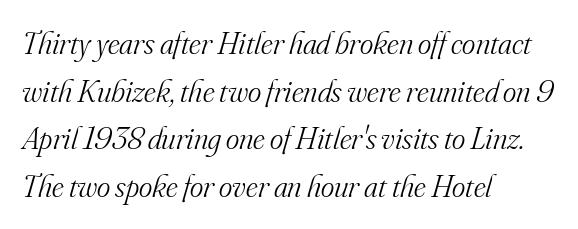
The image shows 32 px light serif type, italic (leaning right); set left-aligned, normal line spacing (1.49x), normal letter spacing, not underlined; medium stroke contrast and a small x-height.
